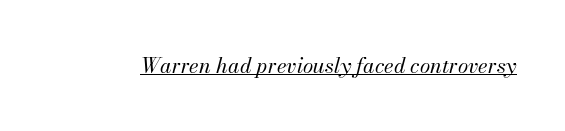
Q: Is the text bold? A: No.
Q: Is the text italic (slanted)? A: Yes, it leans right by about 13 degrees.
Q: Is the text underlined? A: Yes.
Q: Is the spacing between letters normal or unusually wide? A: Normal.
